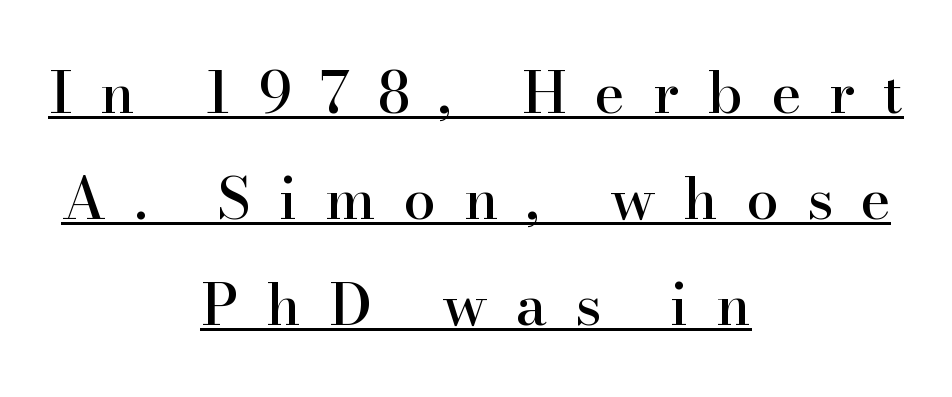
Q: Is the text italic (slanted)? A: No, it is upright.
Q: Is the typeface a serif or a sans-serif typeface? A: Serif.
Q: Is the text underlined? A: Yes.
Q: How is the paragraph aligned? A: Centered.
Q: Is the spacing between letters normal or unusually wide? A: Unusually wide.
Q: Width (condensed, normal, or wide)? A: Normal.
Q: Stroke contrast? A: High.
Q: x-height? A: Small.
Q: Monospaced? A: No.
